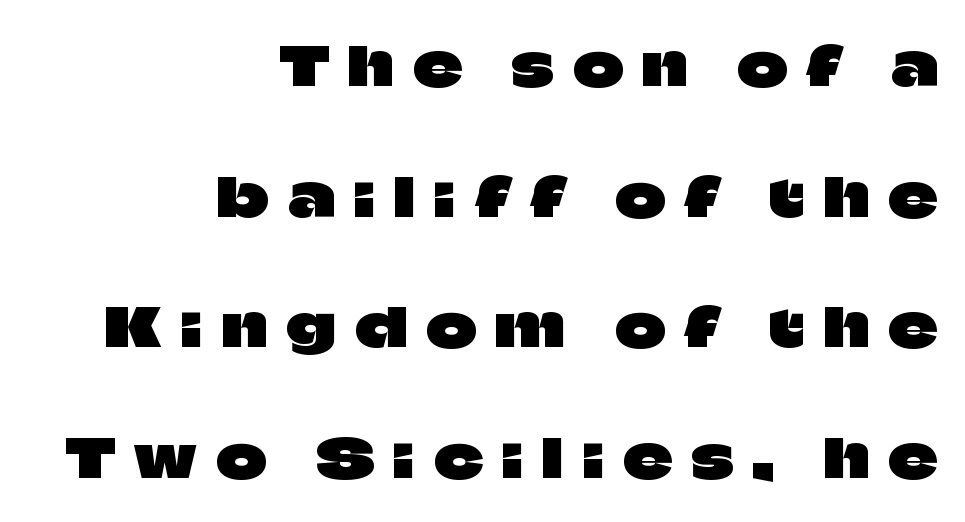
Q: Is the text italic (slanted)? A: No, it is upright.
Q: Is the typeface a serif or a sans-serif typeface? A: Sans-serif.
Q: Is the text underlined? A: No.
Q: How is the paragraph aligned? A: Right-aligned.
Q: Is the spacing between letters normal or unusually wide? A: Unusually wide.
Q: Is the spacing between lines tight, normal or loose? A: Loose.
Q: Width (condensed, normal, or wide)? A: Normal.
Q: Stroke contrast? A: Low.
Q: x-height? A: Large.
Q: Monospaced? A: No.
